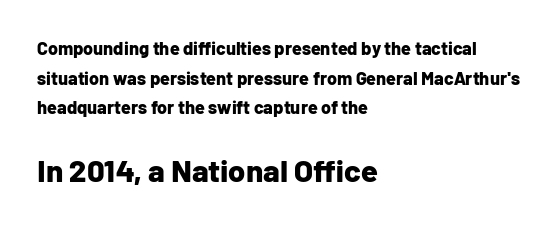
Grotesque or geometric, the face here clearly has no serifs. Spacing between characters is what you'd get straight out of the box. The lines are quadded left. Every stem runs plumb, perpendicular to the baseline. The string is rendered with underlining switched off. The block of text has a typical density, with ordinary space between rows.
